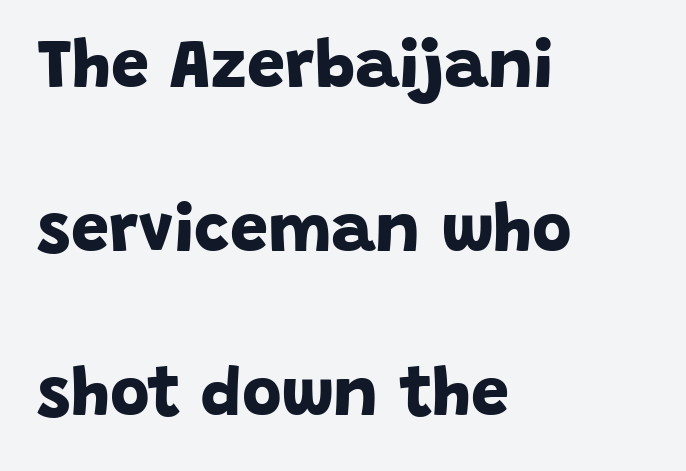
No word sits above an underline. Standard letterfit; no display-style spreading of the glyphs. This sample is left-justified, so line endings fall wherever the words run out. Baseline-to-baseline distance is far greater than the letter height. Strong, thick strokes mark this as bold type.
